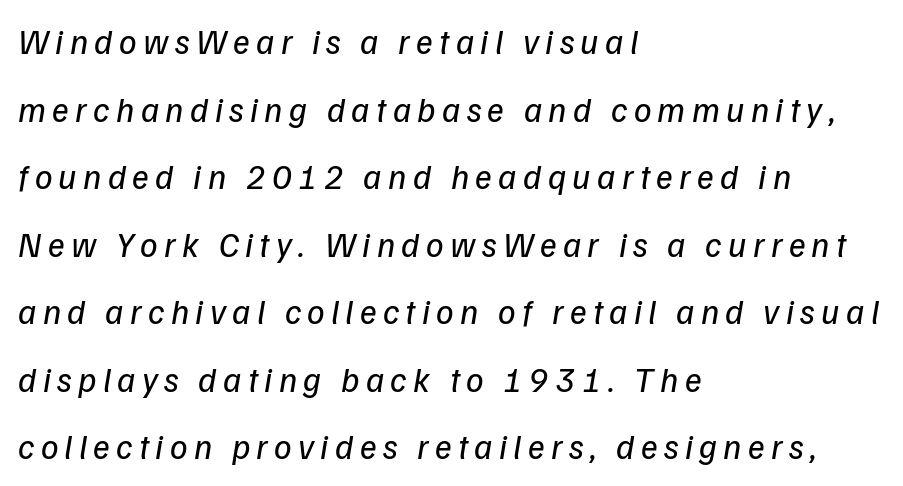
{"serif": "no", "bold": "no", "weight": "regular", "width": "normal", "stroke_contrast": "low", "x_height": "medium", "monospaced": "no", "underline": "no", "align": "left", "line_spacing": "loose", "line_spacing_ratio": 1.93, "glyph_px": 35}
